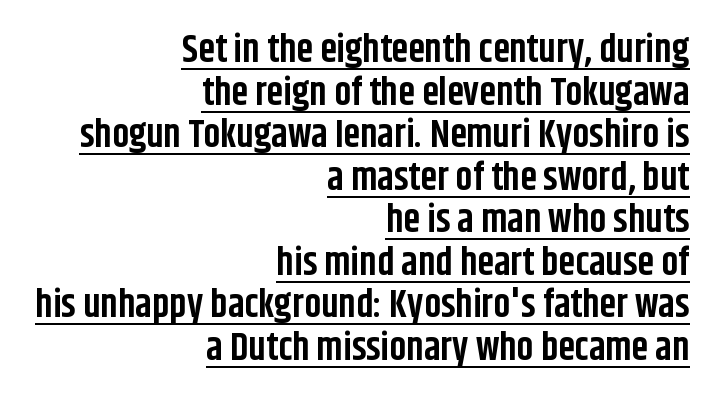
The image shows 38 px bold, condensed sans-serif type, upright; set right-aligned, tight line spacing (1.12x), normal letter spacing, underlined; low stroke contrast and a large x-height.
